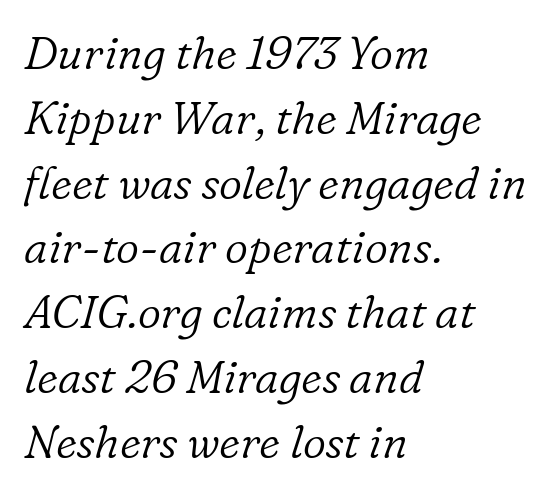
Q: Is the text bold? A: No.
Q: Is the text italic (slanted)? A: Yes, it leans right by about 16 degrees.
Q: Is the typeface a serif or a sans-serif typeface? A: Serif.
Q: Is the text underlined? A: No.
Q: How is the paragraph aligned? A: Left-aligned.
Q: Is the spacing between letters normal or unusually wide? A: Normal.
Q: Is the spacing between lines tight, normal or loose? A: Normal.
Q: Width (condensed, normal, or wide)? A: Normal.
Q: Stroke contrast? A: Low.
Q: x-height? A: Medium.
Q: Monospaced? A: No.
